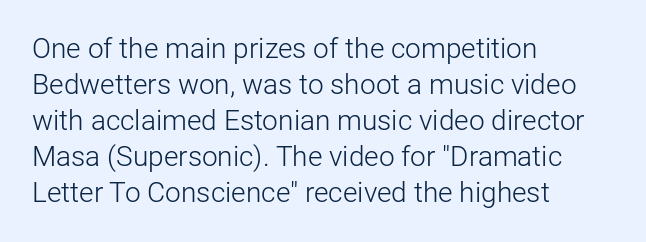
{"serif": "no", "italic": "no", "bold": "no", "weight": "light", "width": "normal", "stroke_contrast": "low", "x_height": "medium", "monospaced": "no", "underline": "no", "align": "left", "line_spacing": "normal", "line_spacing_ratio": 1.29, "letter_spacing": "normal", "letter_spacing_em": 0.0, "glyph_px": 28}
